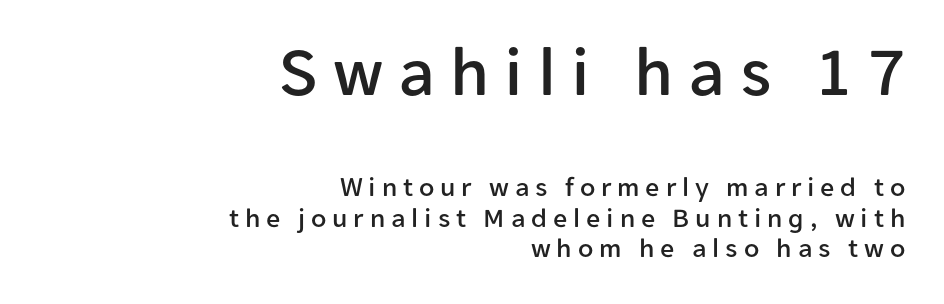
{"serif": "no", "italic": "no", "width": "normal", "stroke_contrast": "low", "x_height": "medium", "monospaced": "no", "underline": "no", "align": "right", "line_spacing": "tight", "line_spacing_ratio": 1.1, "letter_spacing": "wide", "letter_spacing_em": 0.21, "larger_block": "first", "size_ratio": 2.54, "glyph_px": 71}
